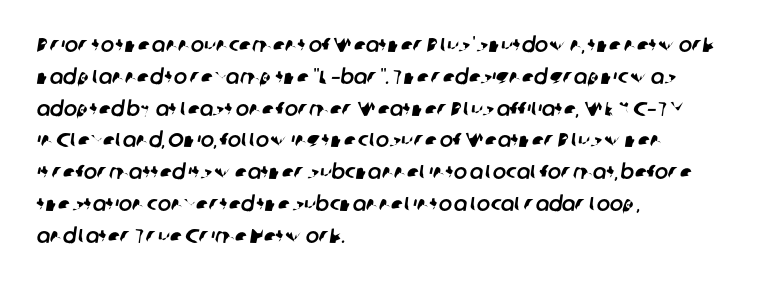
{"underline": "no", "align": "left", "line_spacing": "normal", "line_spacing_ratio": 1.59, "letter_spacing": "normal", "letter_spacing_em": 0.0, "glyph_px": 20}
